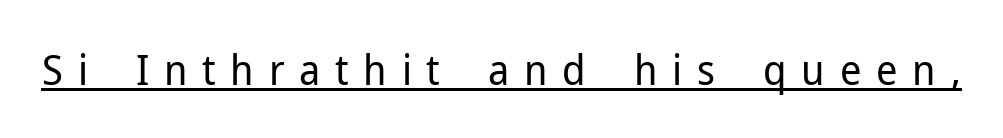
The image shows 42 px regular-weight sans-serif type, upright; set unusually wide letter spacing (+0.35 em), underlined; low stroke contrast and a medium x-height.
